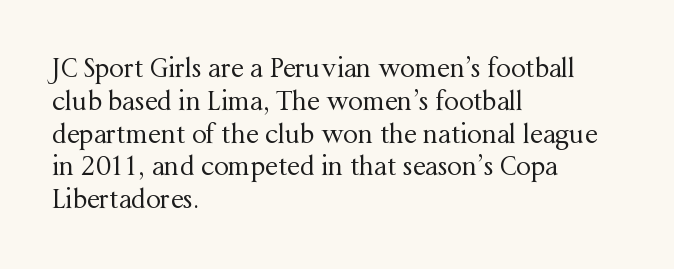
Check the space under the baseline: it is left empty. Posture: upright roman. Is the type heavy? It reads as light-to-regular instead. One-word summary of the alignment: left. The line-height multiplier appears to be the usual default.
